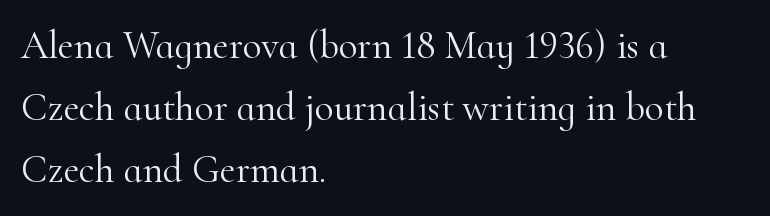
{"serif": "yes", "italic": "no", "bold": "no", "weight": "light", "width": "normal", "stroke_contrast": "high", "x_height": "small", "monospaced": "no", "underline": "no", "align": "left", "line_spacing": "normal", "line_spacing_ratio": 1.59, "letter_spacing": "normal", "letter_spacing_em": 0.0, "glyph_px": 39}
